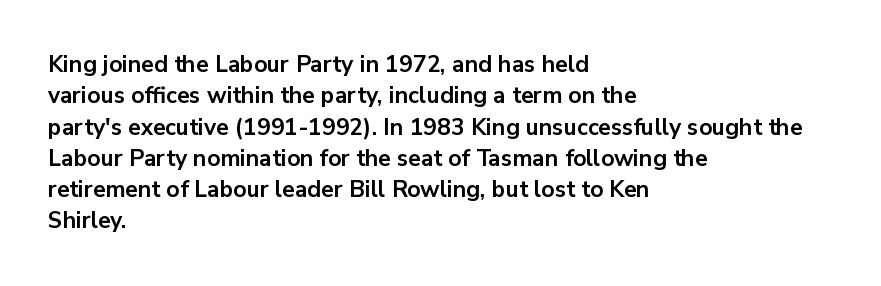
{"italic": "no", "bold": "yes", "underline": "no", "align": "left", "line_spacing": "normal", "line_spacing_ratio": 1.36, "letter_spacing": "normal", "letter_spacing_em": 0.0, "glyph_px": 23}
